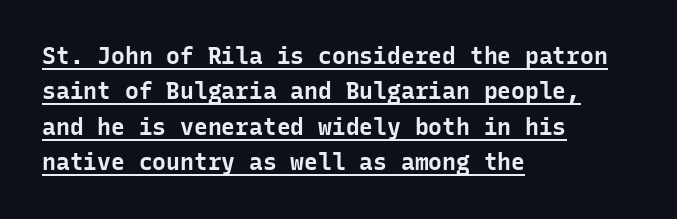
The image shows 23 px bold type, upright; set left-aligned, normal line spacing (1.54x), normal letter spacing, underlined.
